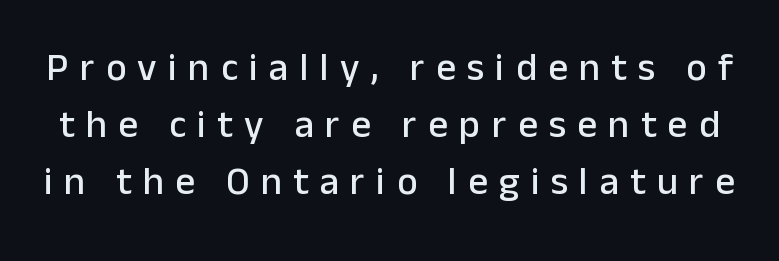
Q: Is the text italic (slanted)? A: No, it is upright.
Q: Is the typeface a serif or a sans-serif typeface? A: Sans-serif.
Q: Is the text underlined? A: No.
Q: Is the spacing between letters normal or unusually wide? A: Unusually wide.
Q: Is the spacing between lines tight, normal or loose? A: Normal.
Q: Width (condensed, normal, or wide)? A: Normal.
Q: Stroke contrast? A: Low.
Q: x-height? A: Medium.
Q: Monospaced? A: No.
